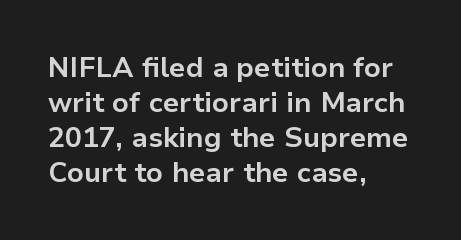
Every character sits straight up, as roman type does. Look at the stroke-to-counter ratio: heavy, a bold. Honestly, the letter spacing is just normal — you wouldn't notice it. How would I describe the line gaps? Plain and ordinary.
